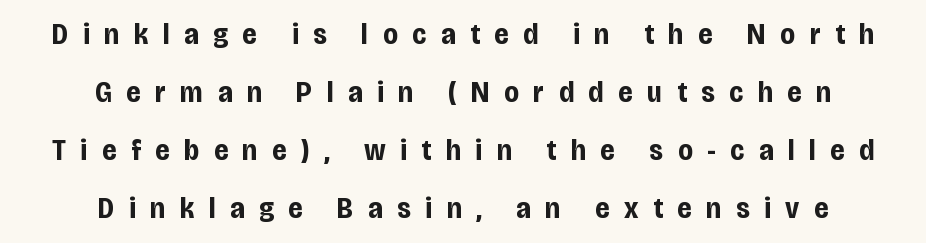
{"serif": "no", "italic": "no", "bold": "yes", "weight": "bold", "width": "condensed", "stroke_contrast": "low", "x_height": "large", "monospaced": "no", "underline": "no", "align": "center", "line_spacing": "loose", "line_spacing_ratio": 1.93, "letter_spacing": "wide", "letter_spacing_em": 0.49, "glyph_px": 30}
